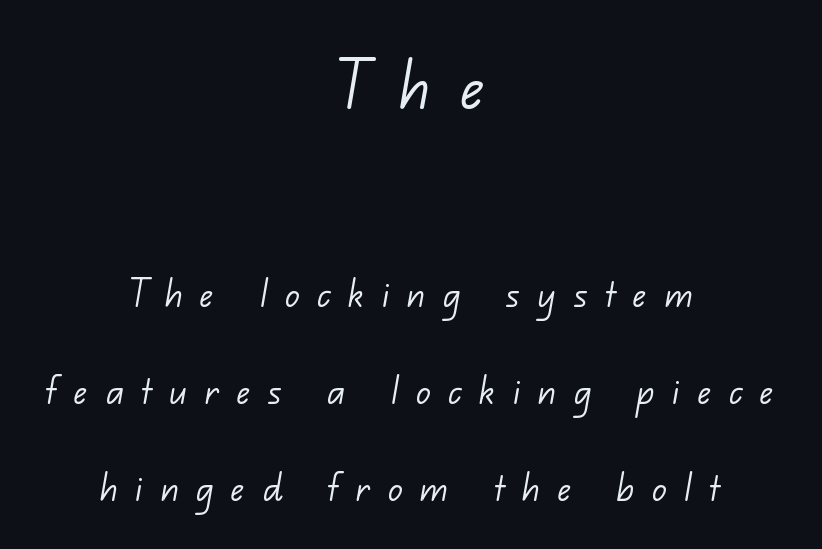
The image shows 78 px light sans-serif type; set centered, loose line spacing (2.15x), unusually wide letter spacing (+0.39 em), not underlined; the first (top) block is 1.73x larger; low stroke contrast and a small x-height.
